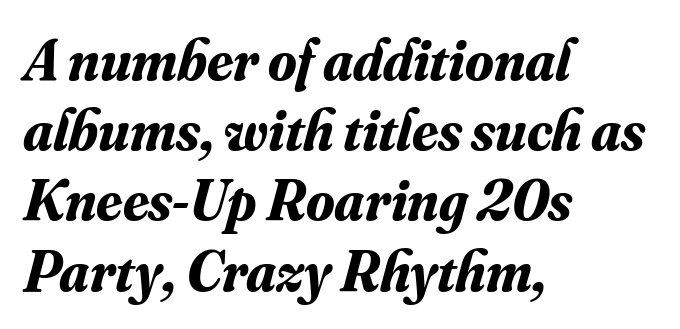
{"serif": "yes", "italic": "yes", "lean": "right", "slant_degrees": 16, "bold": "yes", "weight": "bold", "width": "normal", "stroke_contrast": "medium", "x_height": "small", "monospaced": "no", "underline": "no", "align": "left", "line_spacing_ratio": 1.21, "letter_spacing": "normal", "letter_spacing_em": 0.0, "glyph_px": 58}
